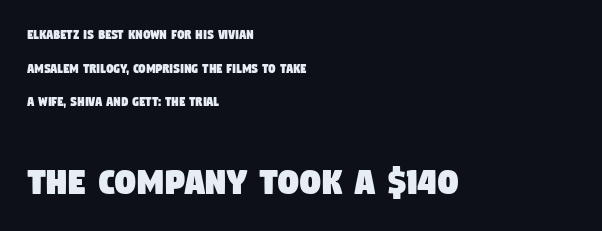
{"serif": "no", "width": "condensed", "stroke_contrast": "low", "x_height": "large", "monospaced": "no", "underline": "no", "align": "left", "line_spacing": "loose", "line_spacing_ratio": 2.41, "letter_spacing": "normal", "letter_spacing_em": 0.0, "larger_block": "second", "size_ratio": 2.93, "glyph_px": 41}
